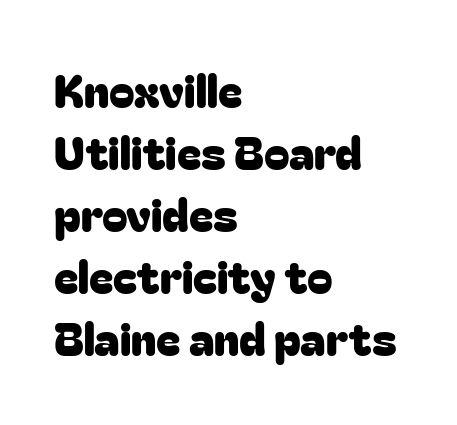
Q: Is the text italic (slanted)? A: No, it is upright.
Q: Is the typeface a serif or a sans-serif typeface? A: Sans-serif.
Q: Is the text underlined? A: No.
Q: How is the paragraph aligned? A: Left-aligned.
Q: Is the spacing between letters normal or unusually wide? A: Normal.
Q: Is the spacing between lines tight, normal or loose? A: Normal.
Q: Width (condensed, normal, or wide)? A: Normal.
Q: Stroke contrast? A: Low.
Q: x-height? A: Medium.
Q: Monospaced? A: No.
